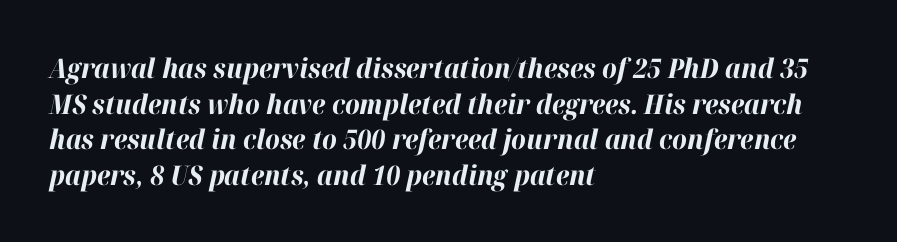
The image shows 27 px bold type, italic (leaning right); set left-aligned, normal line spacing (1.32x), normal letter spacing, not underlined.
